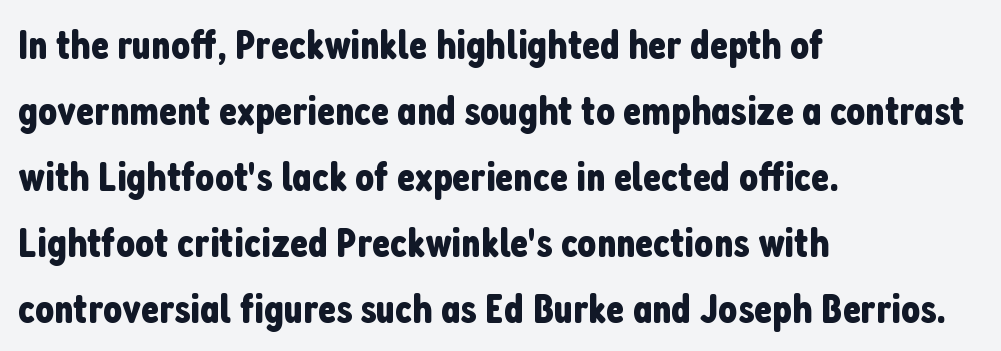
{"serif": "no", "italic": "no", "width": "condensed", "stroke_contrast": "low", "x_height": "medium", "monospaced": "no", "underline": "no", "align": "left", "line_spacing": "normal", "line_spacing_ratio": 1.57, "letter_spacing": "normal", "letter_spacing_em": 0.0, "glyph_px": 42}
